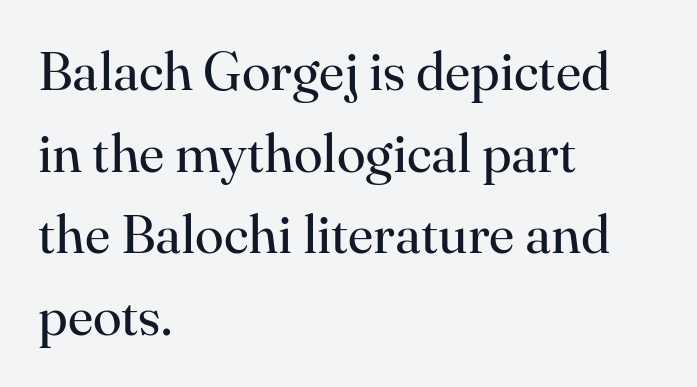
{"serif": "yes", "italic": "no", "bold": "no", "weight": "regular", "width": "normal", "stroke_contrast": "high", "x_height": "small", "monospaced": "no", "underline": "no", "align": "left", "line_spacing": "normal", "line_spacing_ratio": 1.54, "letter_spacing": "normal", "letter_spacing_em": 0.0, "glyph_px": 53}
